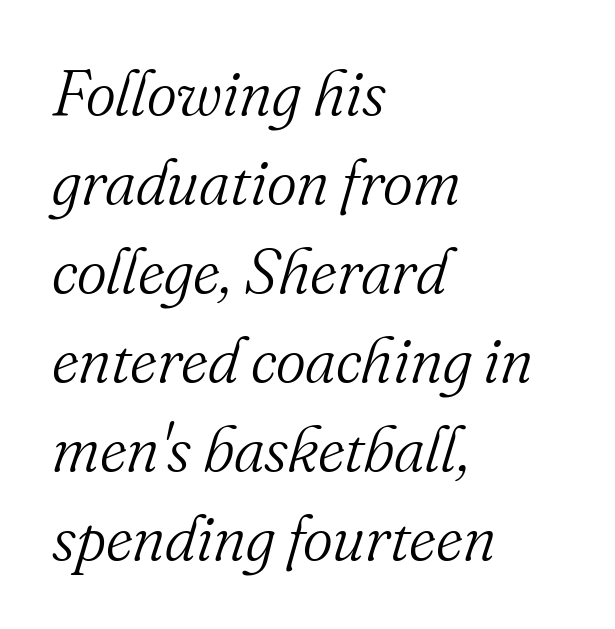
The glyphs look as if they've been sheared to an angle. Classification — serif. Compared with a centered layout, this one pins lines to the left instead. Default kerning and tracking; the words read as compact shapes.
